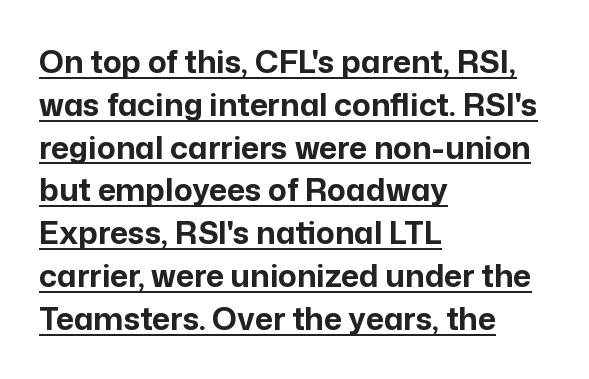
Q: Is the text bold? A: Yes.
Q: Is the text italic (slanted)? A: No, it is upright.
Q: Is the typeface a serif or a sans-serif typeface? A: Sans-serif.
Q: Is the text underlined? A: Yes.
Q: How is the paragraph aligned? A: Left-aligned.
Q: Is the spacing between letters normal or unusually wide? A: Normal.
Q: Is the spacing between lines tight, normal or loose? A: Normal.
Q: Width (condensed, normal, or wide)? A: Normal.
Q: Stroke contrast? A: Low.
Q: x-height? A: Medium.
Q: Monospaced? A: No.
